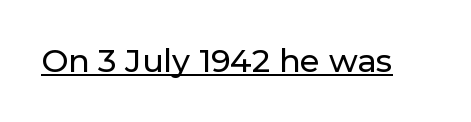
Q: Is the text italic (slanted)? A: No, it is upright.
Q: Is the typeface a serif or a sans-serif typeface? A: Sans-serif.
Q: Is the text underlined? A: Yes.
Q: Is the spacing between letters normal or unusually wide? A: Normal.
Q: Width (condensed, normal, or wide)? A: Normal.
Q: Stroke contrast? A: Low.
Q: x-height? A: Medium.
Q: Monospaced? A: No.
